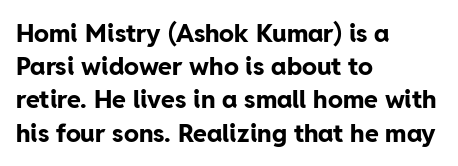
Q: Is the text bold? A: Yes.
Q: Is the text italic (slanted)? A: No, it is upright.
Q: Is the text underlined? A: No.
Q: How is the paragraph aligned? A: Left-aligned.
Q: Is the spacing between letters normal or unusually wide? A: Normal.
Q: Is the spacing between lines tight, normal or loose? A: Normal.
